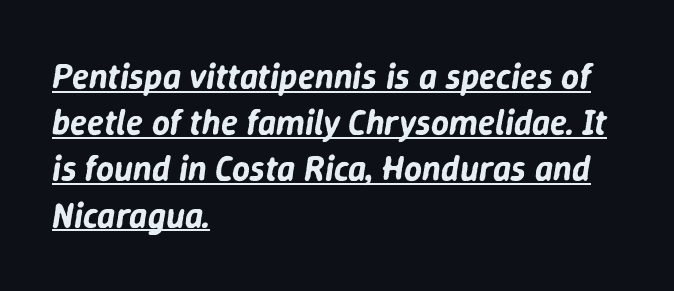
Q: Is the text italic (slanted)? A: Yes, it leans right by about 9 degrees.
Q: Is the text underlined? A: Yes.
Q: How is the paragraph aligned? A: Left-aligned.
Q: Is the spacing between letters normal or unusually wide? A: Normal.
Q: Is the spacing between lines tight, normal or loose? A: Normal.
Q: Width (condensed, normal, or wide)? A: Normal.
Q: Stroke contrast? A: Low.
Q: x-height? A: Medium.
Q: Monospaced? A: No.
